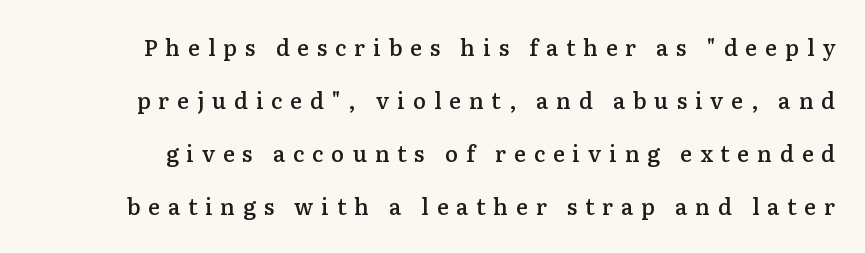
Quick note: not italic, upright. The space directly below the letters is spotless. Compared with typical paragraphs, the rows here are farther apart. The line texture is sparse and dotted thanks to wide tracking. Look at the stroke-to-counter ratio: somewhat heavy, a semibold.
